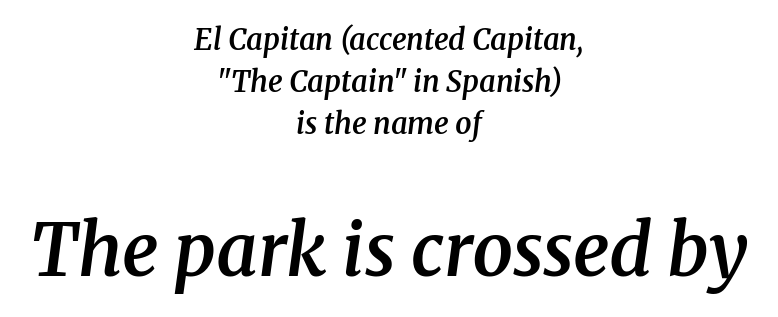
Stroke terminals: seriffed. The face used here is proportionally spaced, like ordinary book or web type. Look at the stroke-to-counter ratio: somewhat heavy, a semibold. Line starts and ends both wander, symmetrically. The vertical gap from one line to the next is medium. How are the letters spaced? Ordinarily, with no added tracking.
